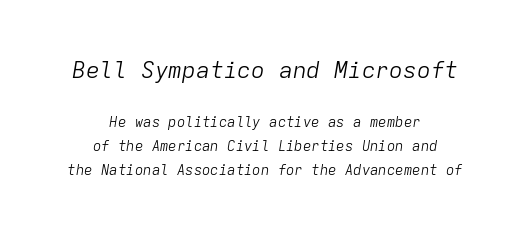
Q: Is the text bold? A: No.
Q: Is the text italic (slanted)? A: Yes, it leans right by about 9 degrees.
Q: Is the text underlined? A: No.
Q: How is the paragraph aligned? A: Centered.
Q: Is the spacing between letters normal or unusually wide? A: Normal.
Q: Which block of text is set in a larger size, the first (top) or the second (bottom)? A: The first (top) one.
